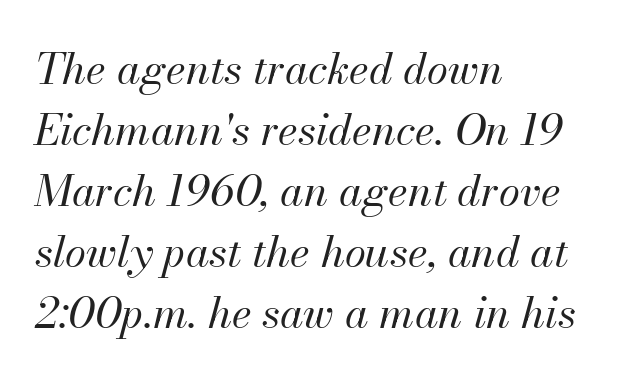
Q: Is the text bold? A: No.
Q: Is the text italic (slanted)? A: Yes, it leans right by about 13 degrees.
Q: Is the text underlined? A: No.
Q: How is the paragraph aligned? A: Left-aligned.
Q: Is the spacing between letters normal or unusually wide? A: Normal.
Q: Is the spacing between lines tight, normal or loose? A: Normal.
Q: Width (condensed, normal, or wide)? A: Normal.
Q: Stroke contrast? A: Medium.
Q: x-height? A: Small.
Q: Monospaced? A: No.
